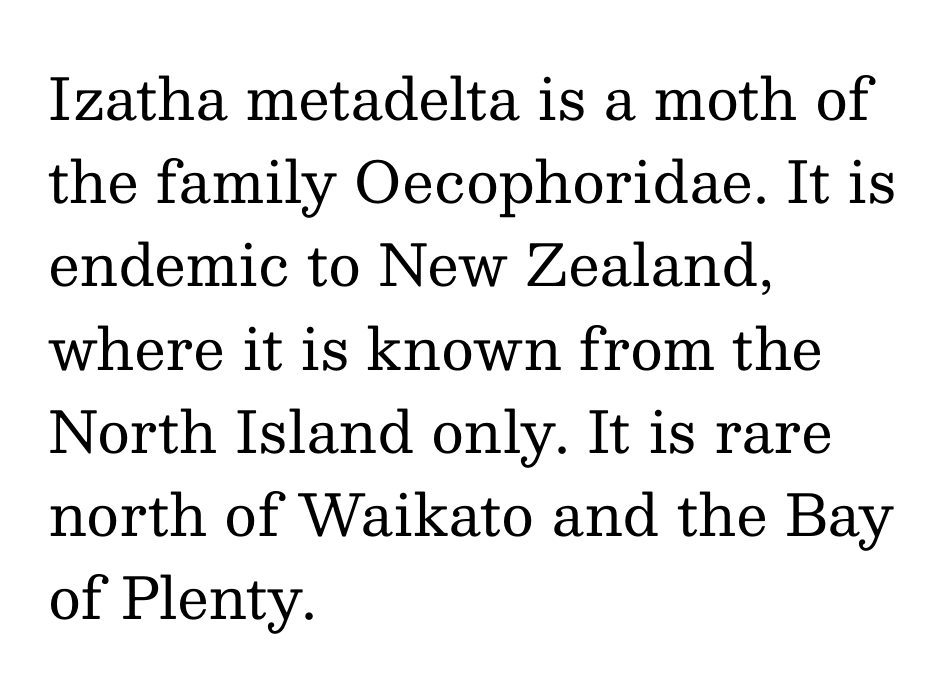
Q: Is the text bold? A: No.
Q: Is the text italic (slanted)? A: No, it is upright.
Q: Is the typeface a serif or a sans-serif typeface? A: Serif.
Q: Is the text underlined? A: No.
Q: How is the paragraph aligned? A: Left-aligned.
Q: Is the spacing between letters normal or unusually wide? A: Normal.
Q: Is the spacing between lines tight, normal or loose? A: Normal.
Q: Width (condensed, normal, or wide)? A: Normal.
Q: Stroke contrast? A: Medium.
Q: x-height? A: Medium.
Q: Monospaced? A: No.
